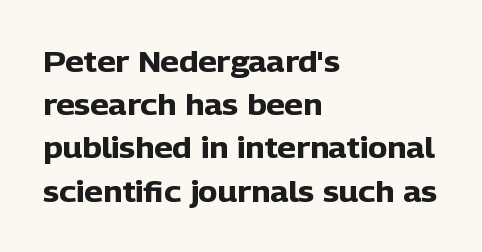
The image shows 29 px heavy sans-serif type, upright; set left-aligned, normal line spacing (1.49x), normal letter spacing, not underlined; low stroke contrast and a medium x-height.
